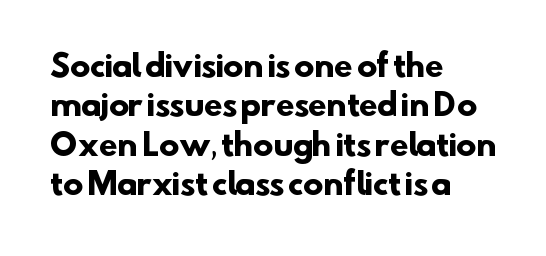
Q: Is the text bold? A: Yes.
Q: Is the typeface a serif or a sans-serif typeface? A: Sans-serif.
Q: Is the text underlined? A: No.
Q: How is the paragraph aligned? A: Left-aligned.
Q: Is the spacing between letters normal or unusually wide? A: Normal.
Q: Is the spacing between lines tight, normal or loose? A: Normal.
Q: Width (condensed, normal, or wide)? A: Normal.
Q: Stroke contrast? A: Low.
Q: x-height? A: Small.
Q: Monospaced? A: No.
